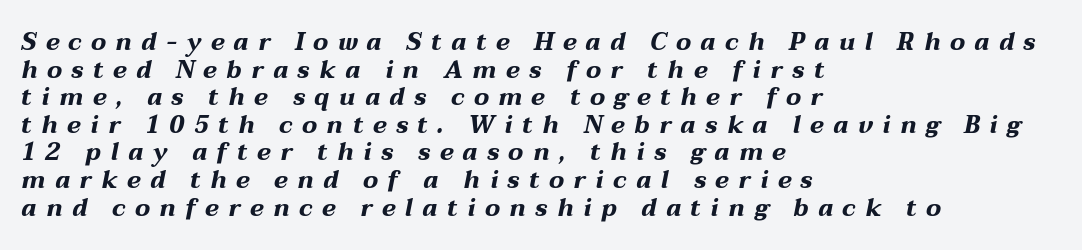
The image shows 24 px bold type, italic (leaning right); set left-aligned, tight line spacing (1.15x), unusually wide letter spacing (+0.39 em), not underlined.
